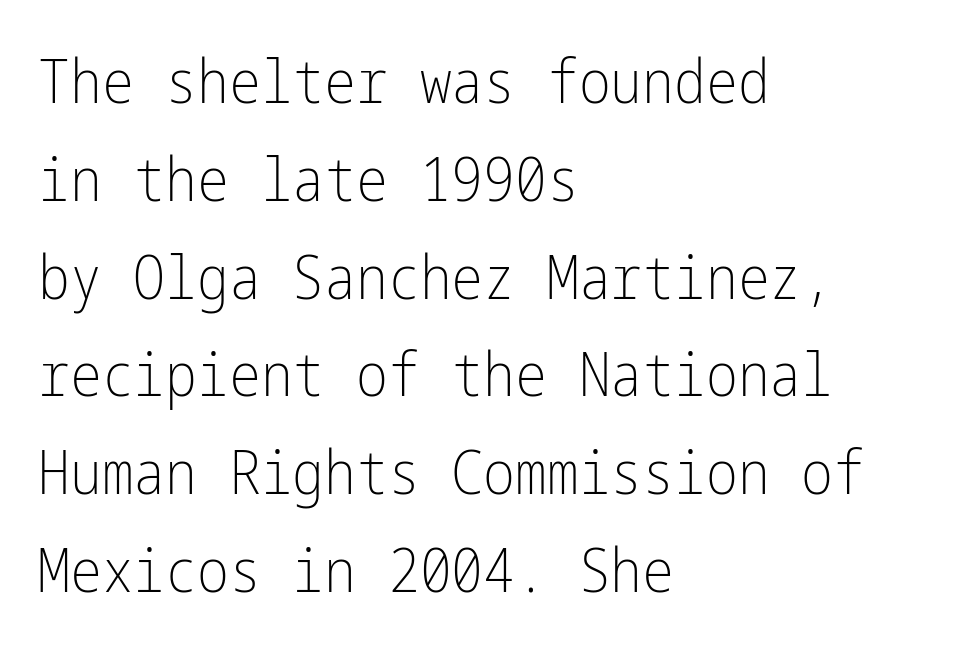
The letterforms sit shoulder to shoulder at normal distance. A sans-serif font was chosen for this passage. The passage shown is not underscored anywhere. The weight tops out at a normal text grade. The paragraph has a hard left edge and a soft right edge.
